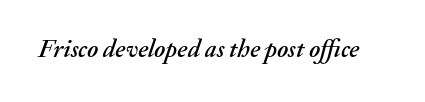
The image shows 25 px text type, italic (leaning right); set normal letter spacing, not underlined.
